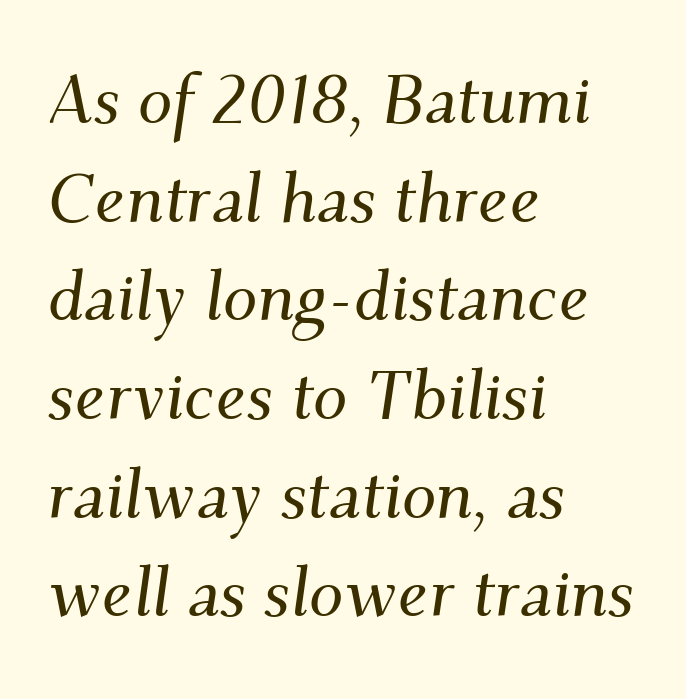
Does the lettering tilt? It does — this is italic. The compositor pushed each line to the left boundary. Words appear dense and cohesive because spacing is normal. A clean baseline with only descenders dipping below it. A typesetter would call this proportional, since set widths differ per character.
